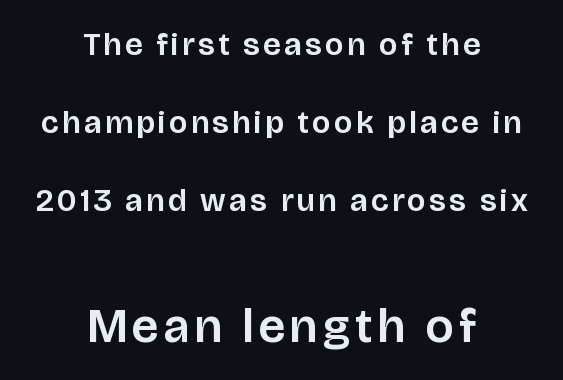
Q: Is the text italic (slanted)? A: No, it is upright.
Q: Is the typeface a serif or a sans-serif typeface? A: Sans-serif.
Q: Is the text underlined? A: No.
Q: How is the paragraph aligned? A: Centered.
Q: Is the spacing between lines tight, normal or loose? A: Loose.
Q: Which block of text is set in a larger size, the first (top) or the second (bottom)? A: The second (bottom) one.
Q: Width (condensed, normal, or wide)? A: Normal.
Q: Stroke contrast? A: Low.
Q: x-height? A: Large.
Q: Monospaced? A: No.
